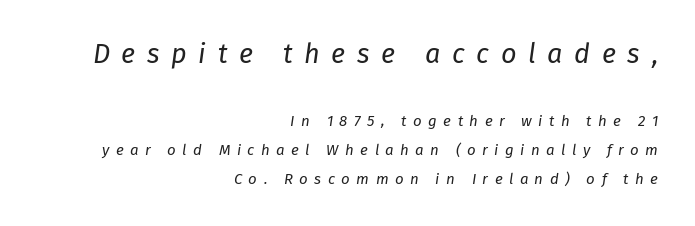
Q: Is the text bold? A: No.
Q: Is the text italic (slanted)? A: Yes, it leans right by about 8 degrees.
Q: Is the text underlined? A: No.
Q: How is the paragraph aligned? A: Right-aligned.
Q: Is the spacing between letters normal or unusually wide? A: Unusually wide.
Q: Is the spacing between lines tight, normal or loose? A: Loose.
Q: Which block of text is set in a larger size, the first (top) or the second (bottom)? A: The first (top) one.
